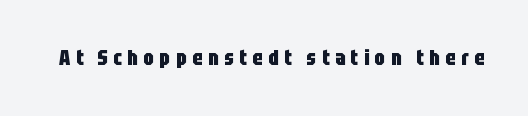
The image shows 21 px bold type, upright; set unusually wide letter spacing (+0.26 em), not underlined.
